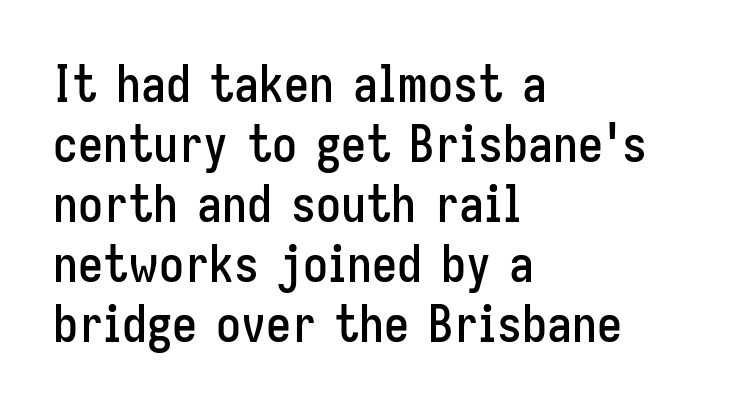
Characters follow at the spacing the type designer built in. No feet cap the strokes, marking this as sans-serif type. Each row of text sits above clean, open space. Every row of glyphs begins at an identical x-position on the left. Italic? Not at all — the glyphs are vertical.
